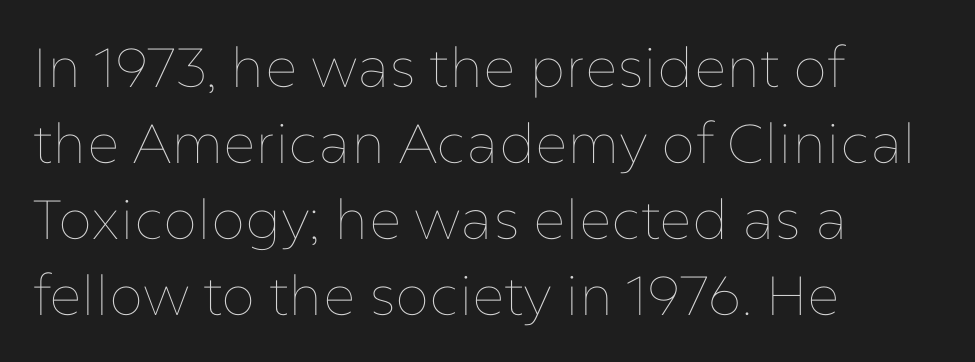
A typesetter would call this proportional, since set widths differ per character. Compared with a typical body face, this is equally light or lighter still. Decoration check: the copy has no underline. The space between consecutive lines is moderate. Posture: straight, roman, zero tilt. No extra tracking has been applied to these lines.
